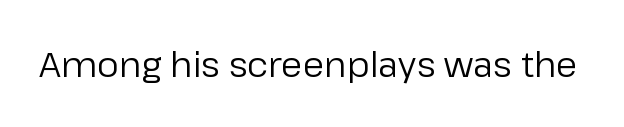
Q: Is the text bold? A: No.
Q: Is the text italic (slanted)? A: No, it is upright.
Q: Is the typeface a serif or a sans-serif typeface? A: Sans-serif.
Q: Is the text underlined? A: No.
Q: Is the spacing between letters normal or unusually wide? A: Normal.
Q: Width (condensed, normal, or wide)? A: Normal.
Q: Stroke contrast? A: Low.
Q: x-height? A: Medium.
Q: Monospaced? A: No.
